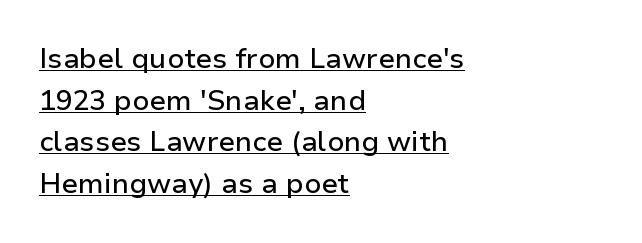
The image shows 28 px sans-serif type, upright; set left-aligned, normal line spacing (1.49x), normal letter spacing, underlined; low stroke contrast and a medium x-height.
